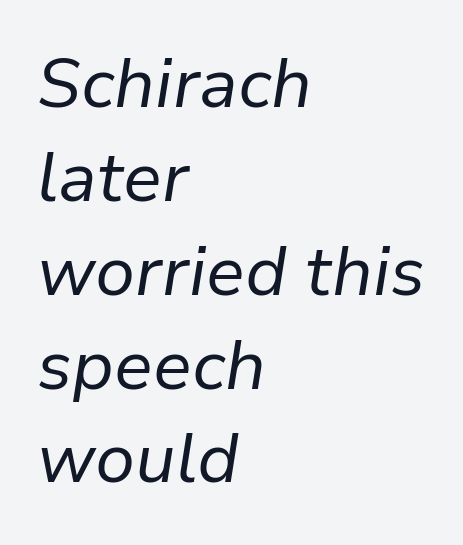
{"italic": "yes", "lean": "right", "slant_degrees": 9, "bold": "no", "weight": "regular", "width": "normal", "stroke_contrast": "low", "x_height": "medium", "monospaced": "no", "underline": "no", "align": "left", "line_spacing": "normal", "line_spacing_ratio": 1.36, "letter_spacing": "normal", "letter_spacing_em": 0.0, "glyph_px": 69}
